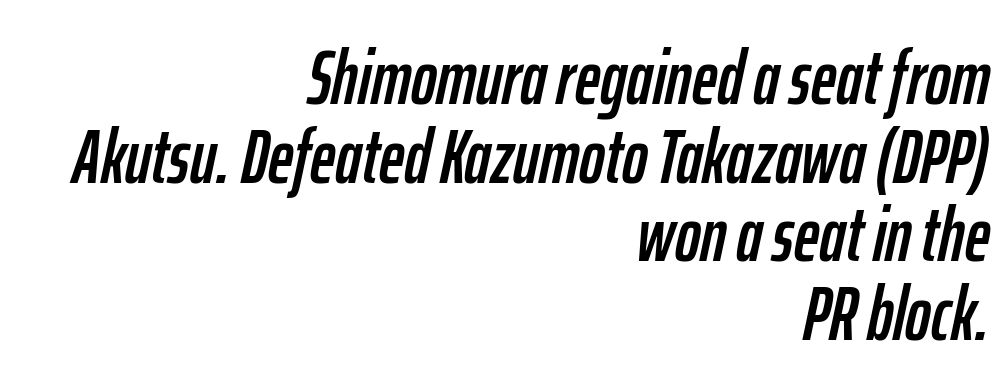
Q: Is the text italic (slanted)? A: Yes, it leans right by about 12 degrees.
Q: Is the text underlined? A: No.
Q: How is the paragraph aligned? A: Right-aligned.
Q: Is the spacing between letters normal or unusually wide? A: Normal.
Q: Is the spacing between lines tight, normal or loose? A: Tight.
Q: Width (condensed, normal, or wide)? A: Condensed.
Q: Stroke contrast? A: Low.
Q: x-height? A: Medium.
Q: Monospaced? A: No.
